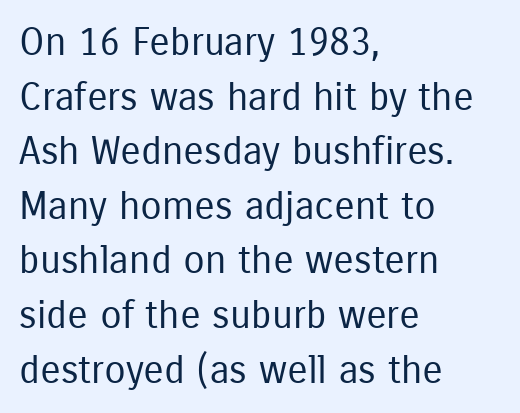
Q: Is the text bold? A: No.
Q: Is the text italic (slanted)? A: No, it is upright.
Q: Is the typeface a serif or a sans-serif typeface? A: Sans-serif.
Q: Is the text underlined? A: No.
Q: How is the paragraph aligned? A: Left-aligned.
Q: Is the spacing between letters normal or unusually wide? A: Normal.
Q: Is the spacing between lines tight, normal or loose? A: Normal.
Q: Width (condensed, normal, or wide)? A: Condensed.
Q: Stroke contrast? A: Low.
Q: x-height? A: Medium.
Q: Monospaced? A: No.
